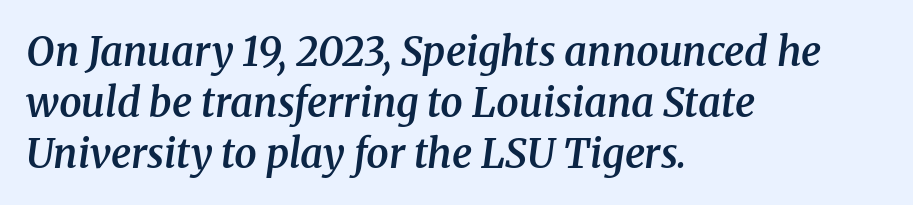
Q: Is the text bold? A: Semi-bold.
Q: Is the text italic (slanted)? A: Yes, it leans right by about 8 degrees.
Q: Is the typeface a serif or a sans-serif typeface? A: Serif.
Q: Is the text underlined? A: No.
Q: How is the paragraph aligned? A: Left-aligned.
Q: Is the spacing between letters normal or unusually wide? A: Normal.
Q: Is the spacing between lines tight, normal or loose? A: Normal.
Q: Width (condensed, normal, or wide)? A: Normal.
Q: Stroke contrast? A: Medium.
Q: x-height? A: Medium.
Q: Monospaced? A: No.
